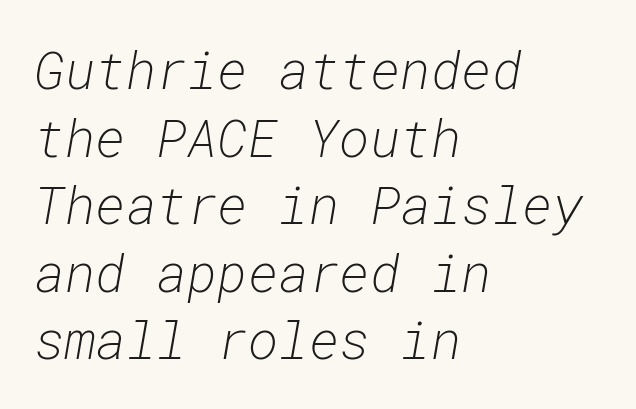
Lines of text with bare space underneath. Note the uniform advance width — an 'i' takes as much space as an 'm'. If you measured baseline to baseline, you'd find a middling distance. Unbolded letterforms with no extra heft. Horizontal alignment here is leftward, the default for most running prose.
